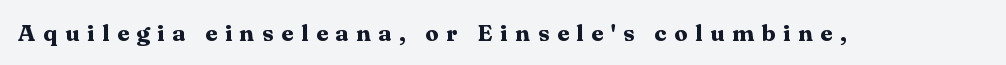
{"italic": "no", "bold": "yes", "underline": "no", "letter_spacing": "wide", "letter_spacing_em": 0.32, "glyph_px": 23}
